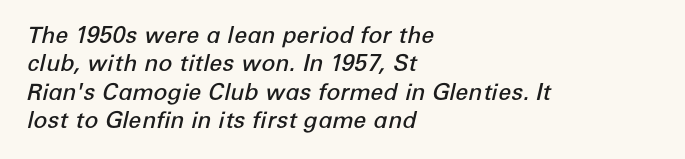
Q: Is the text bold? A: Semi-bold.
Q: Is the text italic (slanted)? A: Yes, it leans right by about 12 degrees.
Q: Is the text underlined? A: No.
Q: How is the paragraph aligned? A: Left-aligned.
Q: Is the spacing between letters normal or unusually wide? A: Normal.
